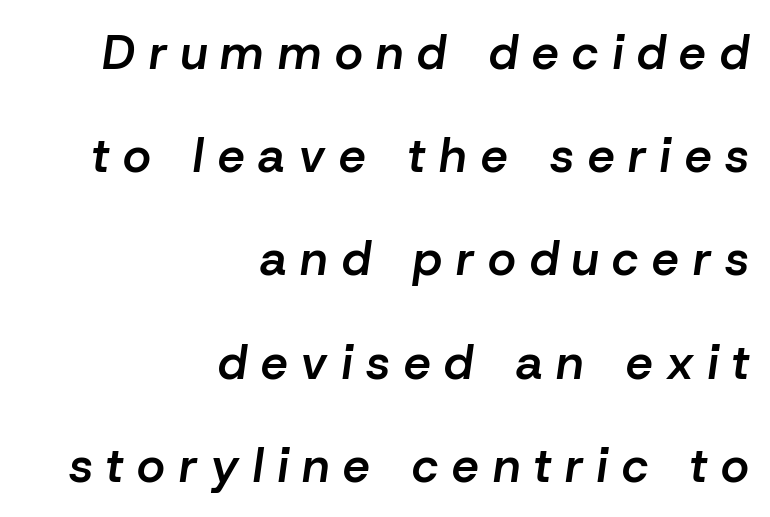
Q: Is the text bold? A: Semi-bold.
Q: Is the text italic (slanted)? A: Yes, it leans right by about 8 degrees.
Q: Is the text underlined? A: No.
Q: How is the paragraph aligned? A: Right-aligned.
Q: Is the spacing between letters normal or unusually wide? A: Unusually wide.
Q: Is the spacing between lines tight, normal or loose? A: Loose.
Q: Width (condensed, normal, or wide)? A: Normal.
Q: Stroke contrast? A: Low.
Q: x-height? A: Medium.
Q: Monospaced? A: No.
